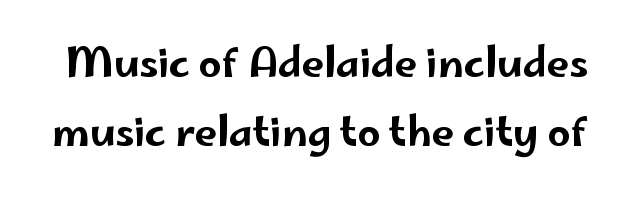
{"serif": "no", "italic": "no", "width": "wide", "stroke_contrast": "low", "x_height": "small", "monospaced": "no", "underline": "no", "line_spacing_ratio": 1.73, "letter_spacing": "normal", "letter_spacing_em": 0.0, "glyph_px": 40}
